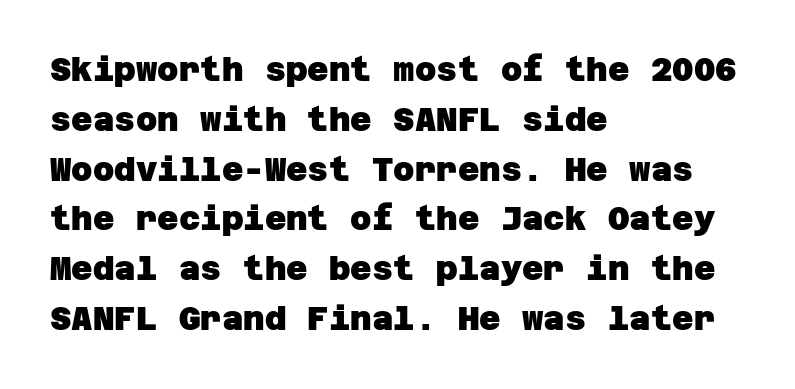
{"serif": "no", "bold": "yes", "weight": "heavy", "width": "normal", "stroke_contrast": "low", "x_height": "large", "underline": "no", "align": "left", "line_spacing": "normal", "line_spacing_ratio": 1.51, "letter_spacing": "normal", "letter_spacing_em": 0.0, "glyph_px": 33}
